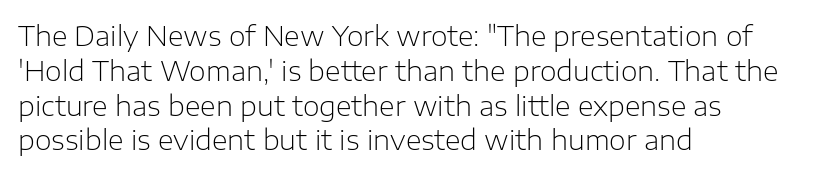
This sample keeps an unexceptional amount of space between lines. Characters remain perfectly vertical along every line. The gap between lines stays unmarked. Is this a heavy cut? Hardly; it is regular or lighter.
